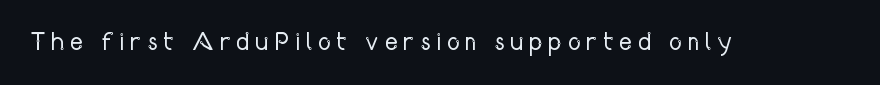
Q: Is the text bold? A: No.
Q: Is the text italic (slanted)? A: No, it is upright.
Q: Is the text underlined? A: No.
Q: Is the spacing between letters normal or unusually wide? A: Unusually wide.
